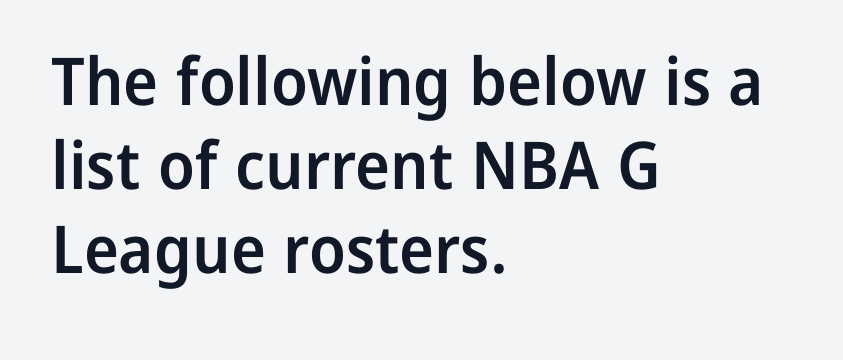
{"serif": "no", "italic": "no", "bold": "semi", "weight": "semibold", "width": "normal", "stroke_contrast": "low", "x_height": "medium", "monospaced": "no", "underline": "no", "align": "left", "line_spacing": "normal", "line_spacing_ratio": 1.27, "letter_spacing": "normal", "letter_spacing_em": 0.0, "glyph_px": 66}
